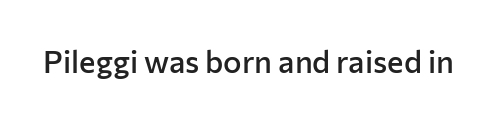
{"serif": "no", "italic": "no", "bold": "semi", "weight": "semibold", "width": "normal", "stroke_contrast": "low", "x_height": "medium", "monospaced": "no", "underline": "no", "letter_spacing": "normal", "letter_spacing_em": 0.0, "glyph_px": 31}
